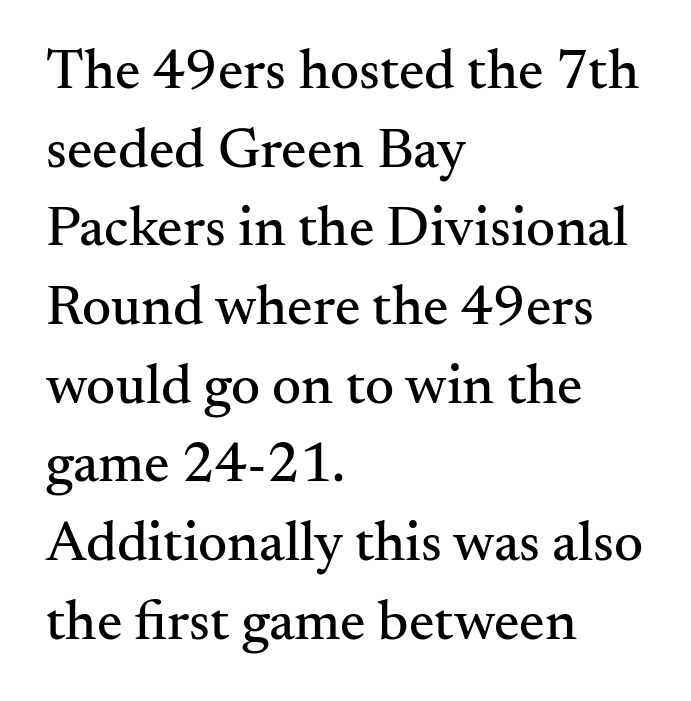
Only glyphs here, with clear space below each row. The passage shown is typed in a proportional face where columns would drift. Standard letterfit; no display-style spreading of the glyphs. These lines sit exactly where default settings would place them. A typesetter would mark this as roman, not italic.
